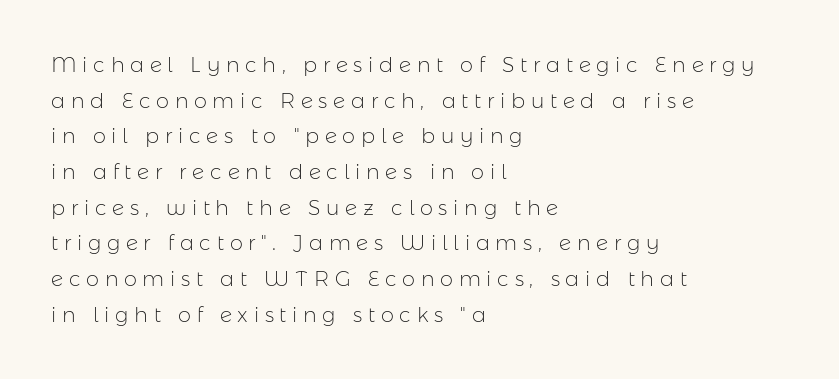
The image shows 21 px text type, upright; set left-aligned, normal line spacing (1.7x), unusually wide letter spacing (+0.27 em), not underlined.
